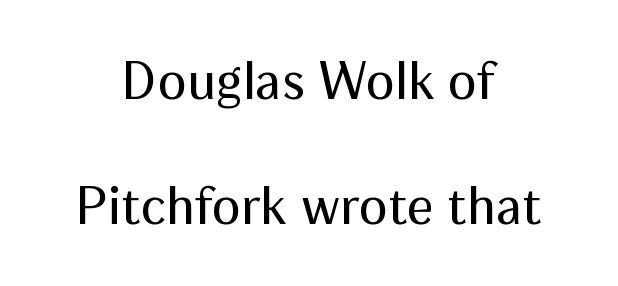
Q: Is the text bold? A: No.
Q: Is the text italic (slanted)? A: No, it is upright.
Q: Is the typeface a serif or a sans-serif typeface? A: Sans-serif.
Q: Is the text underlined? A: No.
Q: How is the paragraph aligned? A: Centered.
Q: Is the spacing between letters normal or unusually wide? A: Normal.
Q: Is the spacing between lines tight, normal or loose? A: Loose.
Q: Width (condensed, normal, or wide)? A: Normal.
Q: Stroke contrast? A: Medium.
Q: x-height? A: Medium.
Q: Monospaced? A: No.
